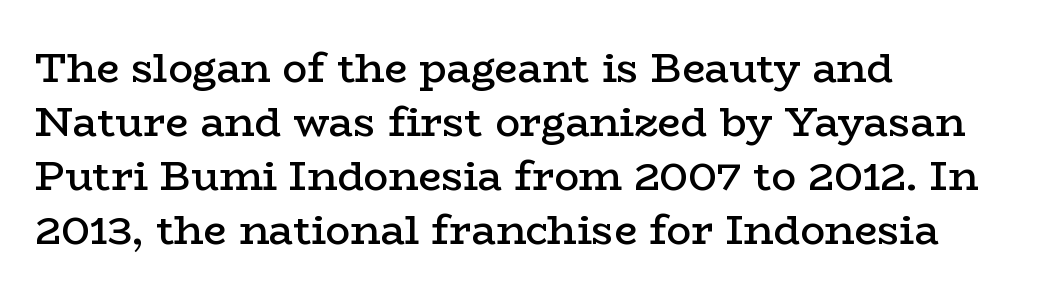
The image shows 41 px semibold, wide serif type, upright; set left-aligned, normal line spacing (1.32x), normal letter spacing, not underlined; low stroke contrast and a medium x-height.
